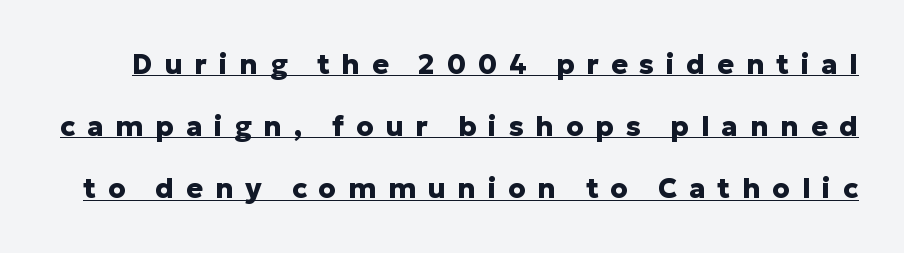
Compared with typical body copy, the letter spacing here is much looser. Tall strokes in this sample are plumb rather than angled. Loosely led — the rows are spread out. Students, this is bold: see how much ink each stroke carries.
